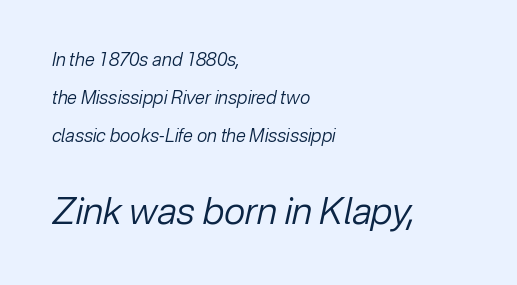
{"italic": "yes", "lean": "right", "slant_degrees": 12, "bold": "no", "weight": "regular", "width": "normal", "stroke_contrast": "low", "x_height": "medium", "monospaced": "no", "underline": "no", "align": "left", "line_spacing": "loose", "line_spacing_ratio": 2.1, "letter_spacing": "normal", "letter_spacing_em": 0.0, "larger_block": "second", "size_ratio": 2.06, "glyph_px": 37}
